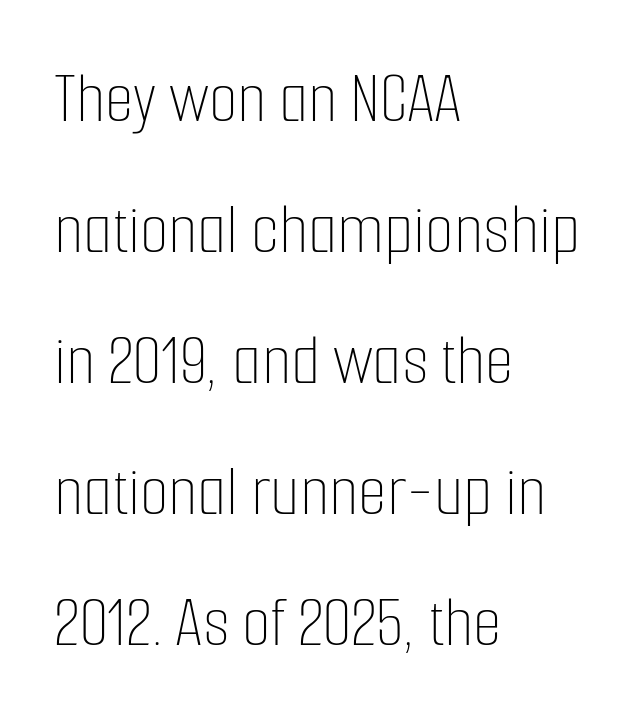
{"italic": "no", "bold": "no", "weight": "thin", "width": "condensed", "stroke_contrast": "low", "x_height": "medium", "monospaced": "no", "underline": "no", "align": "left", "line_spacing_ratio": 1.77, "letter_spacing": "normal", "letter_spacing_em": 0.0, "glyph_px": 74}
